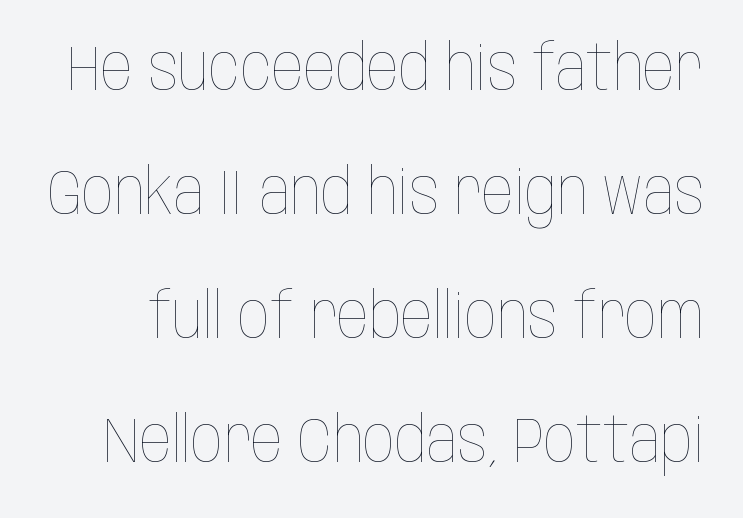
Q: Is the text bold? A: No.
Q: Is the text italic (slanted)? A: No, it is upright.
Q: Is the text underlined? A: No.
Q: Is the spacing between letters normal or unusually wide? A: Normal.
Q: Is the spacing between lines tight, normal or loose? A: Loose.
Q: Width (condensed, normal, or wide)? A: Condensed.
Q: Stroke contrast? A: Low.
Q: x-height? A: Large.
Q: Monospaced? A: No.
